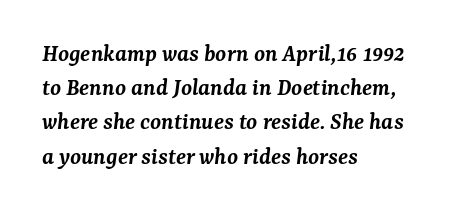
Set as a demibold, roughly 600 on the weight scale. The words here are not underlined. Rendered with sloped, italic letterforms. Look at the tracking — it's just the regular setting, nothing added.
